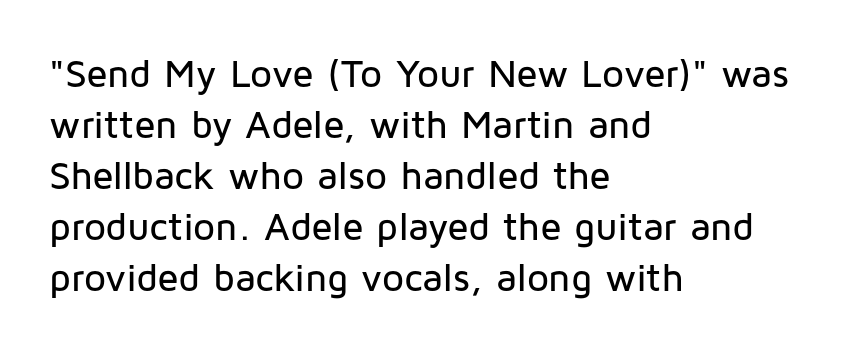
Q: Is the text italic (slanted)? A: No, it is upright.
Q: Is the typeface a serif or a sans-serif typeface? A: Sans-serif.
Q: Is the text underlined? A: No.
Q: How is the paragraph aligned? A: Left-aligned.
Q: Is the spacing between letters normal or unusually wide? A: Normal.
Q: Is the spacing between lines tight, normal or loose? A: Normal.
Q: Width (condensed, normal, or wide)? A: Normal.
Q: Stroke contrast? A: Low.
Q: x-height? A: Medium.
Q: Monospaced? A: No.
